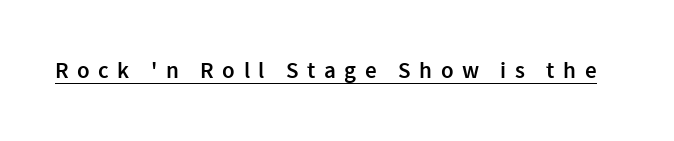
The image shows 23 px text type, upright; set unusually wide letter spacing (+0.37 em), underlined.
